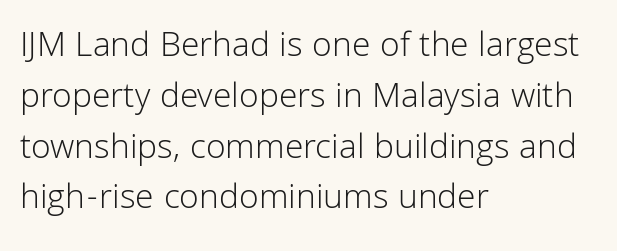
The image shows 36 px light sans-serif type, upright; set left-aligned, normal line spacing (1.41x), normal letter spacing, not underlined; low stroke contrast and a medium x-height.
